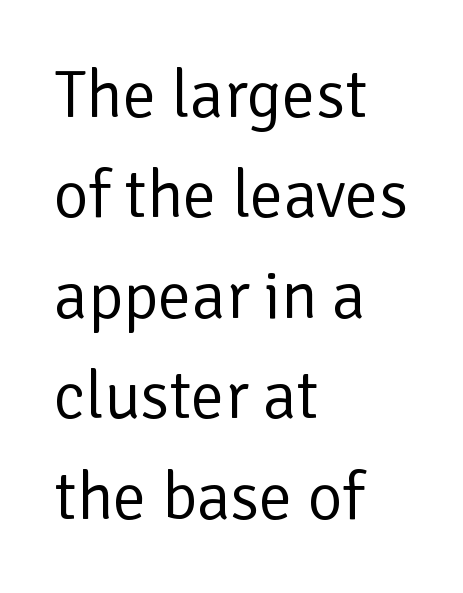
Examine the stroke ends and you'll find no serifs. Compared with a typical body face, this is equally light or lighter still. Is this a fixed-width face? No — the glyphs have proportional, varying widths. The rag falls on the right side of this text block.
